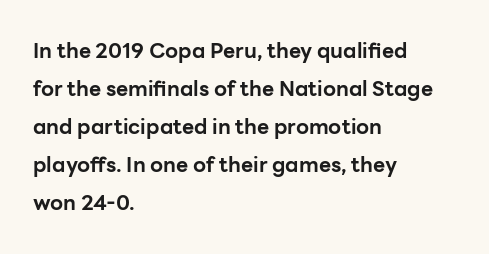
{"italic": "no", "bold": "yes", "underline": "no", "align": "left", "line_spacing_ratio": 1.81, "letter_spacing": "normal", "letter_spacing_em": 0.0, "glyph_px": 21}
